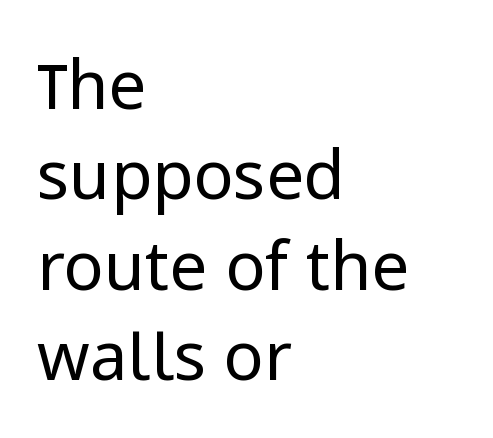
{"serif": "no", "italic": "no", "bold": "no", "weight": "regular", "width": "normal", "stroke_contrast": "low", "x_height": "medium", "monospaced": "no", "underline": "no", "align": "left", "line_spacing": "normal", "line_spacing_ratio": 1.35, "letter_spacing": "normal", "letter_spacing_em": 0.0, "glyph_px": 67}
